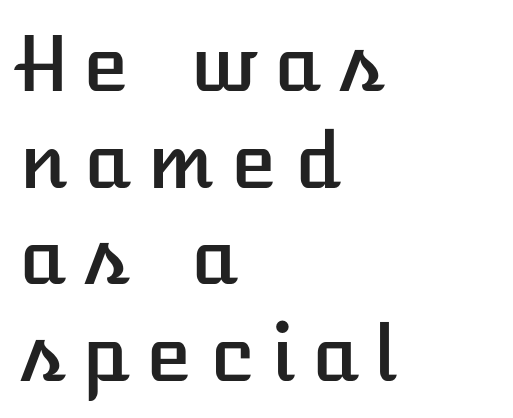
Q: Is the text italic (slanted)? A: No, it is upright.
Q: Is the text underlined? A: No.
Q: How is the paragraph aligned? A: Left-aligned.
Q: Is the spacing between lines tight, normal or loose? A: Normal.
Q: Width (condensed, normal, or wide)? A: Normal.
Q: Stroke contrast? A: Low.
Q: x-height? A: Medium.
